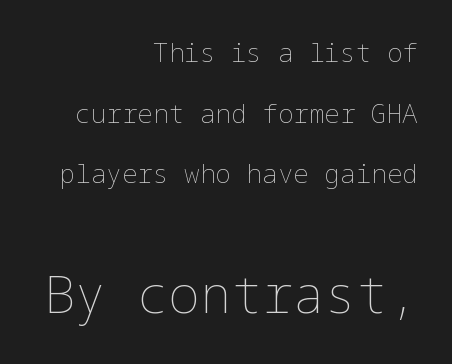
The image shows 52 px thin type, upright; set right-aligned, loose line spacing (2.33x), normal letter spacing, not underlined; the second (bottom) block is 2.0x larger; low stroke contrast and a medium x-height.
